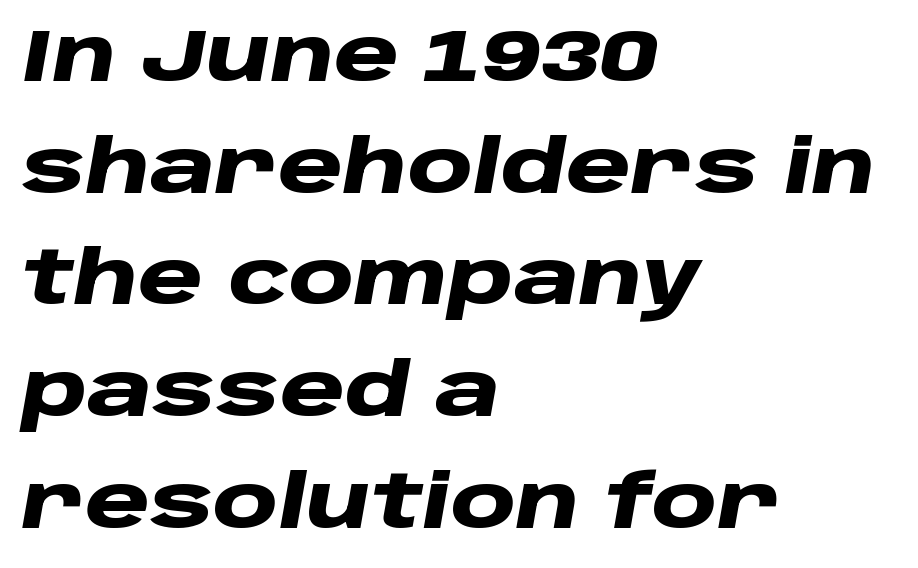
Successive baselines arrive at the customary interval. The letters are bold, with thick, heavy strokes. Does extra space separate the letters? No, they use regular spacing. It's the slanting kind of type. These lines are rendered in a variable-pitch font. Line beginnings align vertically; line endings do not.
